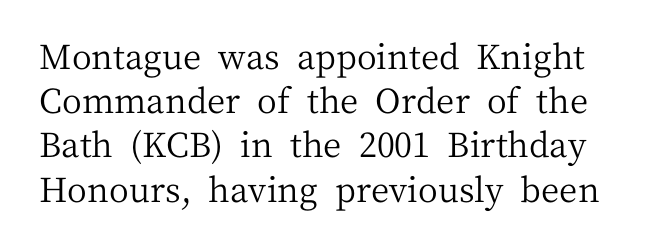
Is this a fixed-width face? No — the glyphs have proportional, varying widths. You can tell from the footed stems that serif type was used. In terms of letterspacing, this is plain default setting. The letters stand upright; this is a roman face. Students, observe: this is what conventionally led text looks like. Heaviness? Minimal to ordinary, like unemphasized prose.
